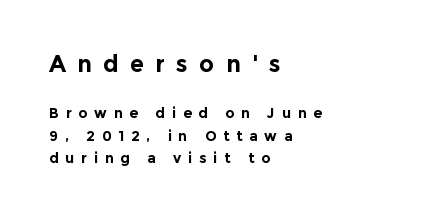
Display-style spreading of the glyphs; the letterfit is very open. A full-strength bold gives these letters their thick strokes. Every stem runs plumb, perpendicular to the baseline. A bare baseline throughout the passage. In this sample the first text group is rendered at the bigger scale. Rows of type keep a routine distance in the vertical direction.
